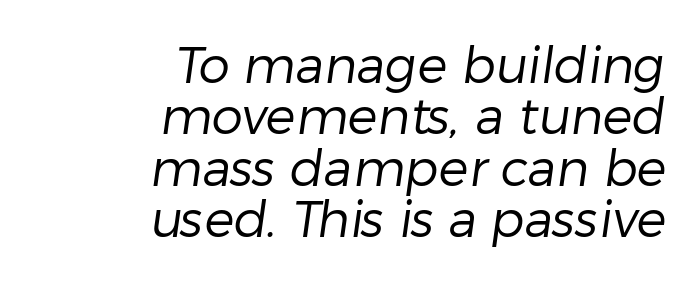
Nothing sits at the stroke ends, so this counts as sans-serif. This sample trades vertical openness for compactness between lines. Reading down the block, your eye finds every line finishing at a fixed right position. Beneath every word, the page is bare.
